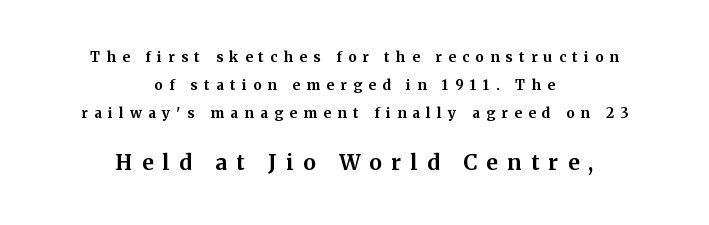
Q: Is the text bold? A: Yes.
Q: Is the text italic (slanted)? A: No, it is upright.
Q: Is the text underlined? A: No.
Q: How is the paragraph aligned? A: Centered.
Q: Is the spacing between letters normal or unusually wide? A: Unusually wide.
Q: Is the spacing between lines tight, normal or loose? A: Loose.
Q: Which block of text is set in a larger size, the first (top) or the second (bottom)? A: The second (bottom) one.
